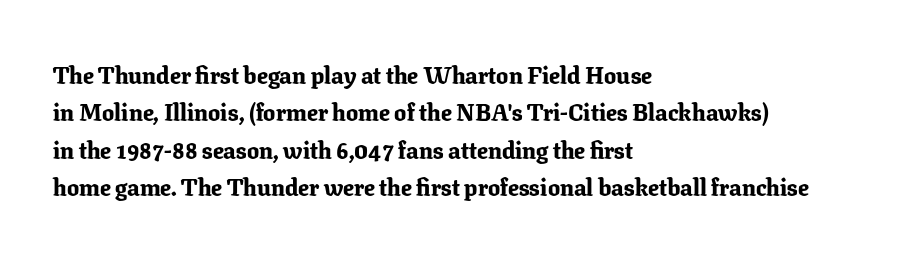
Underline: absent. Strokes here are thick enough to call this a true bold. This block has exactly the height ordinary leading produces. Standard letterfit; no display-style spreading of the glyphs. The lines are quadded left.
